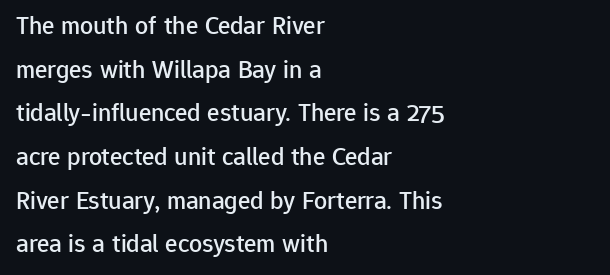
The compositor pushed each line to the left boundary. No italicization has been applied; the sample stays upright. These lines keep a tight, regular rhythm from letter to letter. Baseline-to-baseline distance is the conventional proportion of letter height. The strip under each line holds only bare page.
